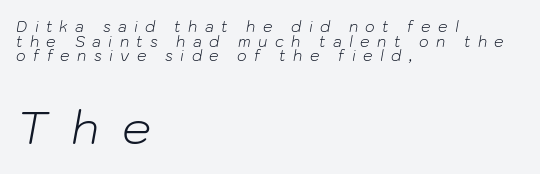
The foot of each line stays bare and open. Closely set lines give the paragraph a compact silhouette. The second block has been scaled up relative to the first. Think standard paragraph weight, or any step lighter than that. A student would call this left alignment; a typographer would say flush left, rag right.
